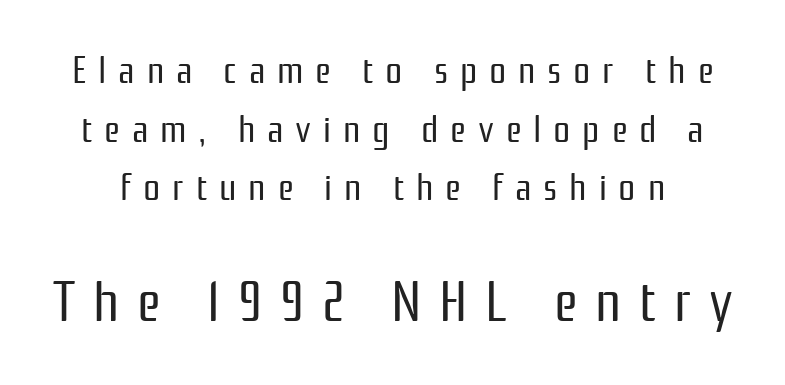
The foot of each line stays bare and open. Reading top to bottom, the characters get bigger at the block break. How would I describe the line gaps? Plain and ordinary. The rendering shows plain stroke endings on the letterforms — a sans-serif design. Every stem runs plumb, perpendicular to the baseline.
